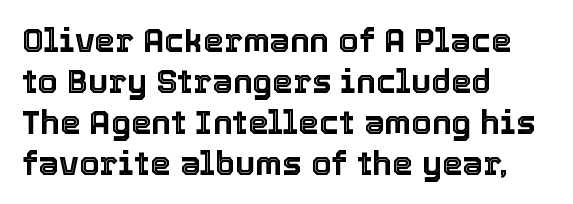
{"italic": "no", "width": "normal", "x_height": "medium", "monospaced": "no", "underline": "no", "align": "left", "line_spacing_ratio": 1.24, "letter_spacing": "normal", "letter_spacing_em": 0.0, "glyph_px": 33}
